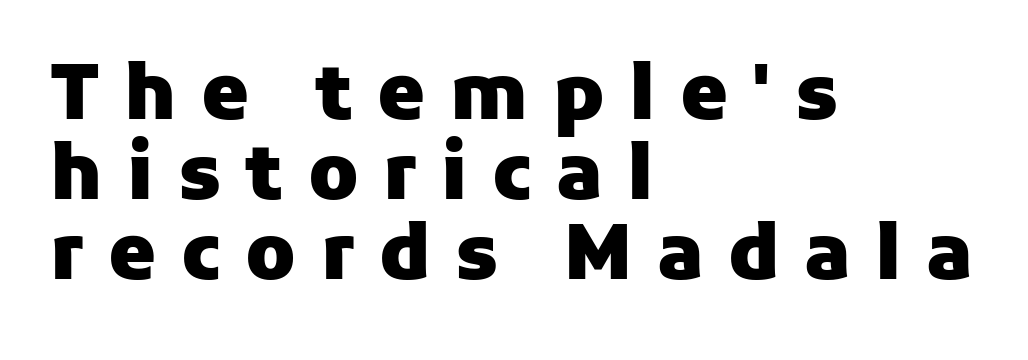
{"serif": "no", "italic": "no", "bold": "yes", "weight": "heavy", "width": "normal", "stroke_contrast": "low", "x_height": "medium", "monospaced": "no", "underline": "no", "align": "left", "line_spacing": "tight", "line_spacing_ratio": 1.05, "letter_spacing": "wide", "letter_spacing_em": 0.32, "glyph_px": 76}
